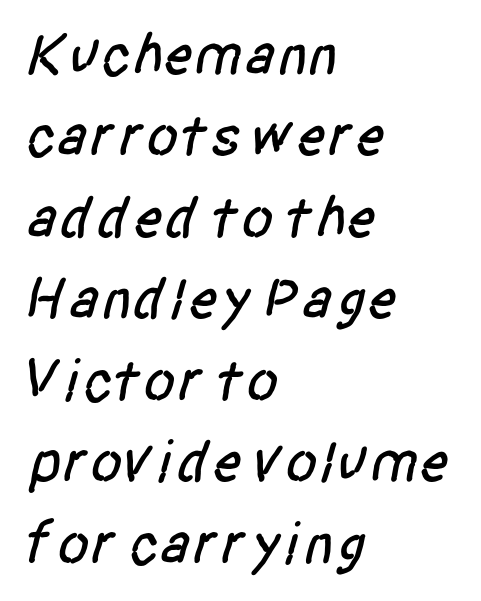
Q: Is the typeface a serif or a sans-serif typeface? A: Sans-serif.
Q: Is the text underlined? A: No.
Q: How is the paragraph aligned? A: Left-aligned.
Q: Is the spacing between letters normal or unusually wide? A: Normal.
Q: Is the spacing between lines tight, normal or loose? A: Normal.
Q: Width (condensed, normal, or wide)? A: Condensed.
Q: Stroke contrast? A: Low.
Q: x-height? A: Large.
Q: Monospaced? A: No.
